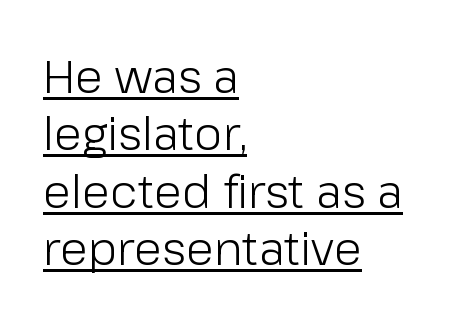
What's the leading like? Ordinary, nothing unusual. No italicization has been applied; the sample stays upright. In terms of letterform style, serifs are entirely absent. Weight: regular or lighter. The letters advance in unequal steps, a hallmark of proportional type. This rendering features underlined lettering.
